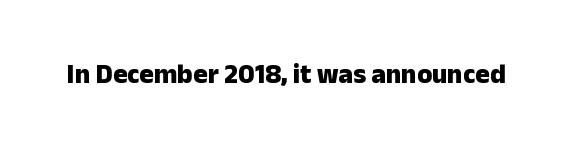
What stands out about the letter spacing? Nothing — it is the standard amount. No italicization has been applied; the sample stays upright. The gap between lines stays unmarked. Thick stems and heavy bowls — unmistakably bold.
